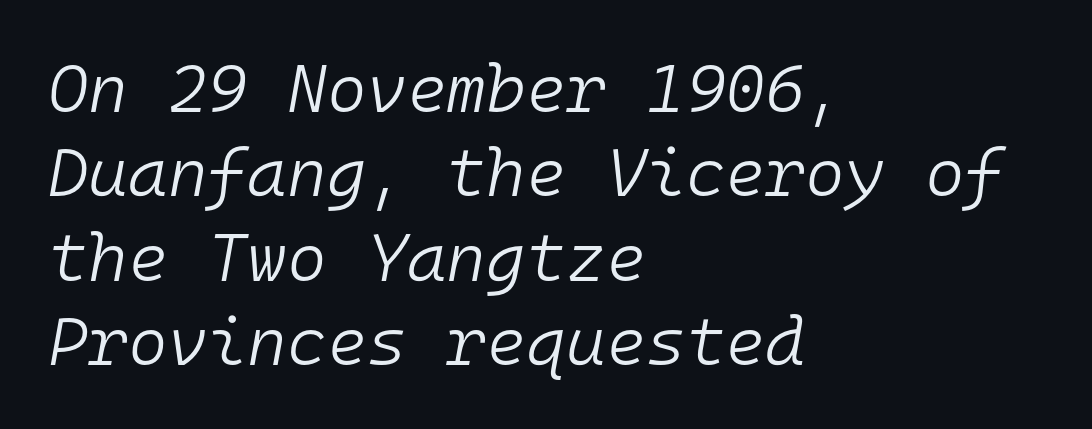
The image shows 68 px light type, italic (leaning right), monospaced; set left-aligned, line spacing 1.24x, normal letter spacing, not underlined; low stroke contrast and a medium x-height.
